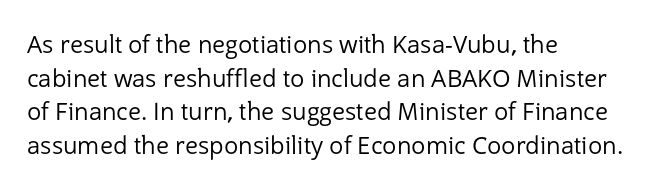
Does the copy run flush right? No — it runs flush left. Does extra space separate the letters? No, they use regular spacing. The letters look calm and open, with moderate or lighter stems. Beneath every word, the page is bare. Normally led — the rows are evenly, conventionally spaced.
